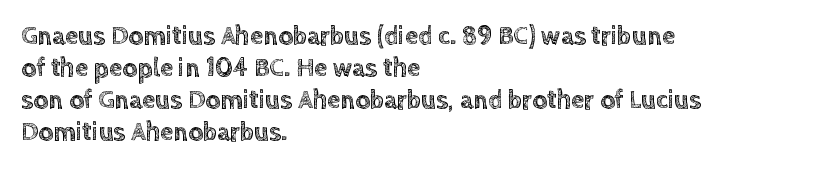
Q: Is the text italic (slanted)? A: No, it is upright.
Q: Is the text underlined? A: No.
Q: How is the paragraph aligned? A: Left-aligned.
Q: Is the spacing between letters normal or unusually wide? A: Normal.
